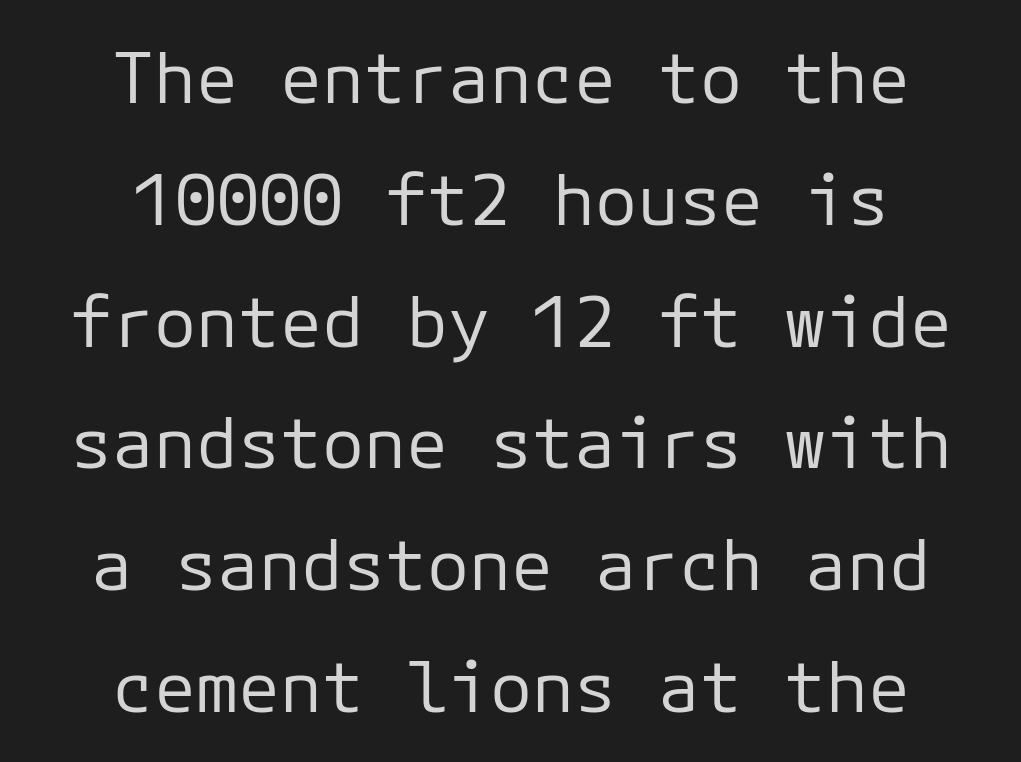
The image shows 70 px regular-weight sans-serif type, upright, monospaced; set centered, line spacing 1.74x, normal letter spacing, not underlined; low stroke contrast and a medium x-height.
